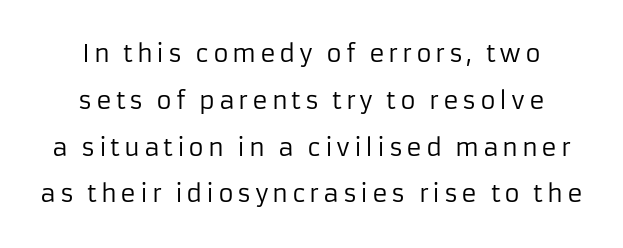
Q: Is the text bold? A: No.
Q: Is the text italic (slanted)? A: No, it is upright.
Q: Is the text underlined? A: No.
Q: Is the spacing between lines tight, normal or loose? A: Loose.
